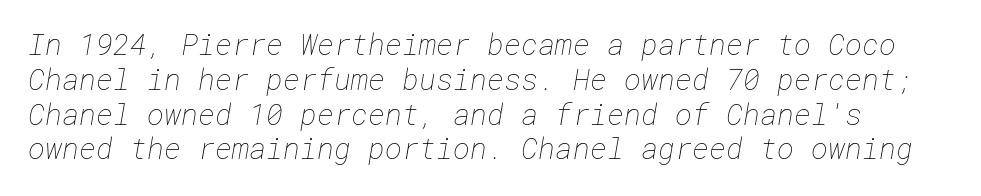
Q: Is the text bold? A: No.
Q: Is the text underlined? A: No.
Q: Is the spacing between letters normal or unusually wide? A: Normal.
Q: Width (condensed, normal, or wide)? A: Normal.
Q: Stroke contrast? A: Low.
Q: x-height? A: Medium.
